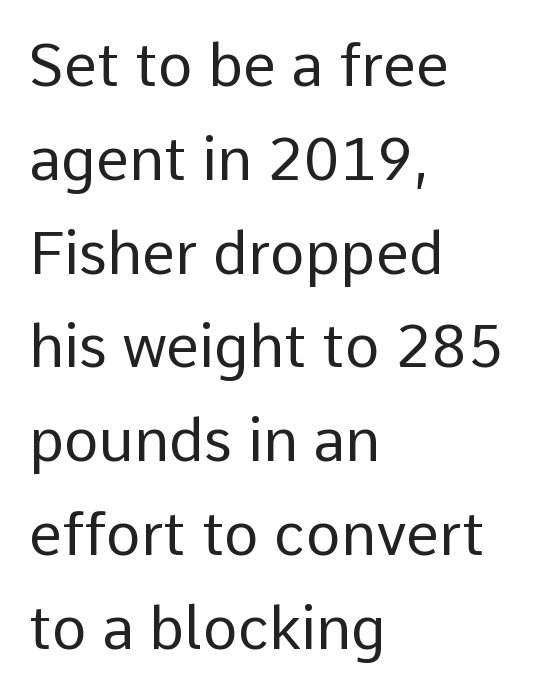
The image shows 59 px regular-weight sans-serif type, upright; set left-aligned, normal line spacing (1.59x), normal letter spacing, not underlined; low stroke contrast and a medium x-height.
